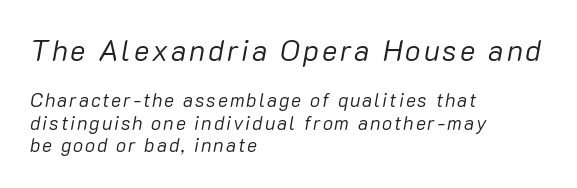
Weight: in the light-to-regular range. Slant detected: the letters are inclined. A clean baseline with only descenders dipping below it. The block sitting higher on the canvas is the one with enlarged characters. Each line starts at the same left margin while the right side varies.
